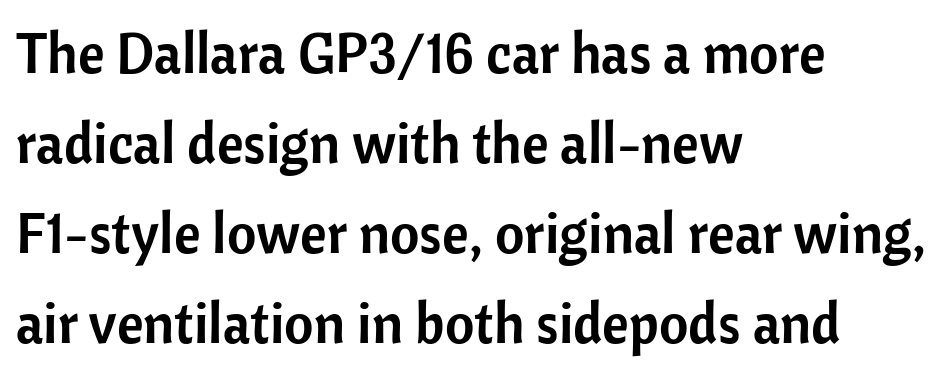
Q: Is the text italic (slanted)? A: No, it is upright.
Q: Is the typeface a serif or a sans-serif typeface? A: Sans-serif.
Q: Is the text underlined? A: No.
Q: How is the paragraph aligned? A: Left-aligned.
Q: Is the spacing between letters normal or unusually wide? A: Normal.
Q: Is the spacing between lines tight, normal or loose? A: Normal.
Q: Width (condensed, normal, or wide)? A: Normal.
Q: Stroke contrast? A: Low.
Q: x-height? A: Medium.
Q: Monospaced? A: No.
